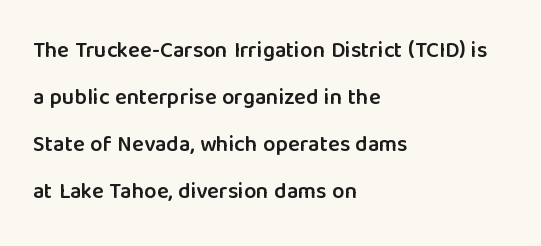
Typographic density is moderately raised because the face is semibold. This sample is left-justified, so line endings fall wherever the words run out. This sample uses an upright cut, with every glyph sitting square on the baseline. Look at the tracking — it's just the regular setting, nothing added. Lines of text with bare space underneath. What's the leading like? Stretched, with rows far apart.
